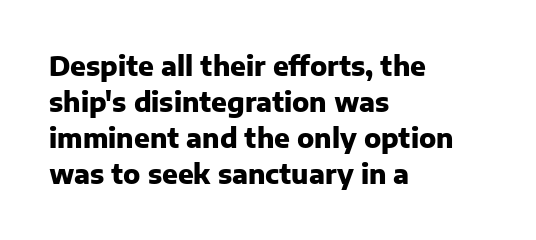
{"italic": "no", "bold": "yes", "underline": "no", "align": "left", "line_spacing": "normal", "line_spacing_ratio": 1.39, "letter_spacing": "normal", "letter_spacing_em": 0.0, "glyph_px": 26}
